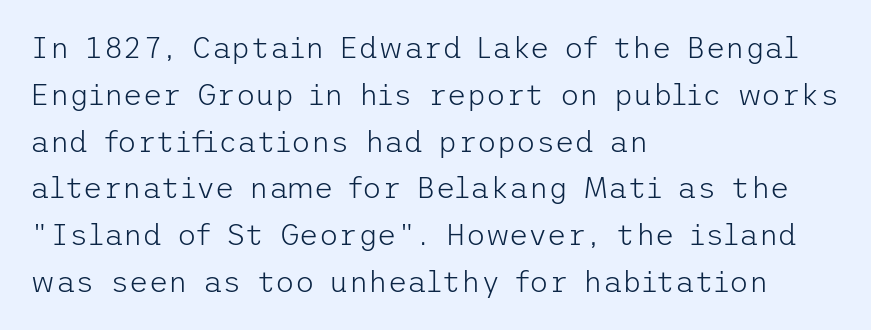
The image shows 30 px light sans-serif type, upright; set left-aligned, normal line spacing (1.56x), normal letter spacing, not underlined; low stroke contrast and a medium x-height.
